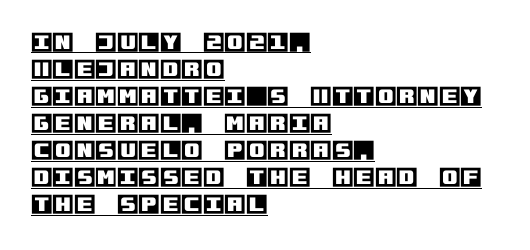
{"italic": "no", "underline": "yes", "align": "left", "line_spacing_ratio": 1.23, "letter_spacing": "normal", "letter_spacing_em": 0.0, "glyph_px": 22}
